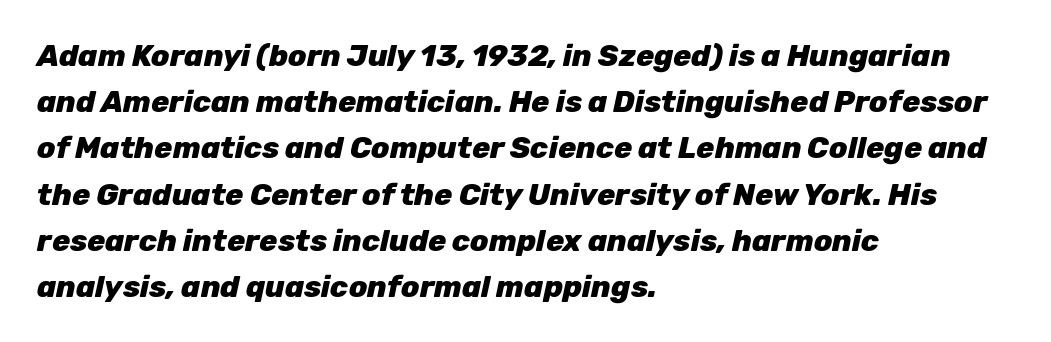
The image shows 30 px heavy type, italic (leaning right); set left-aligned, normal line spacing (1.54x), normal letter spacing, not underlined; low stroke contrast and a medium x-height.
